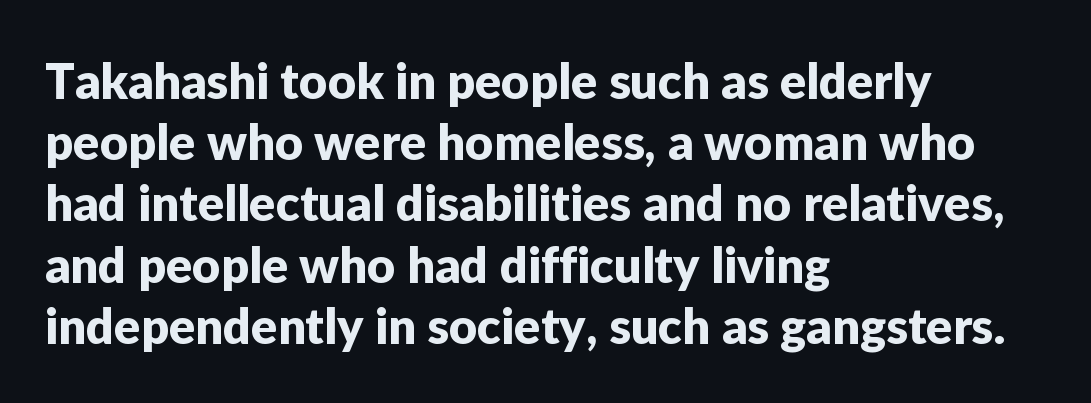
{"serif": "no", "italic": "no", "width": "normal", "stroke_contrast": "low", "x_height": "medium", "monospaced": "no", "underline": "no", "align": "left", "line_spacing": "normal", "line_spacing_ratio": 1.25, "letter_spacing": "normal", "letter_spacing_em": 0.0, "glyph_px": 49}
